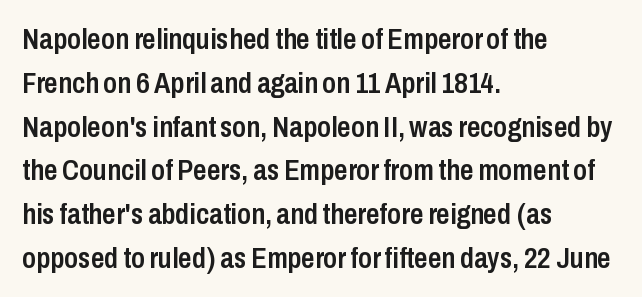
Glyph-to-glyph distance matches everyday printed text. Only glyphs here, with clear space below each row. The rag falls on the right side of this text block. You could not count columns in this text — the font is proportionally spaced.
